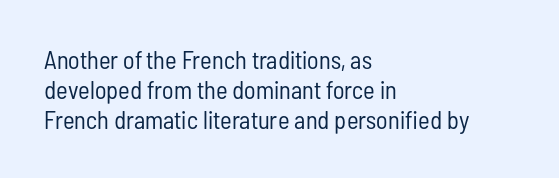
The image shows 25 px text type, upright; set left-aligned, line spacing 1.2x, normal letter spacing, not underlined.
